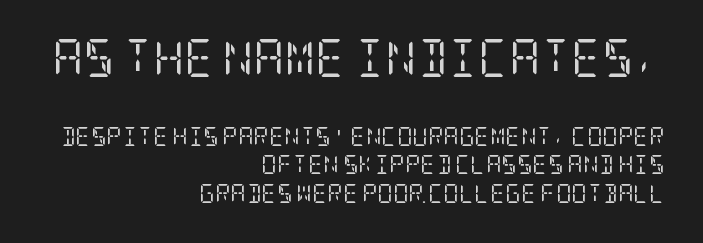
Regular leading. One-word summary of the alignment: right. Has an underline been added? It has not. Letter spacing: default. Characters remain perfectly vertical along every line. Whoever set this made the first block the dominant, larger element.
